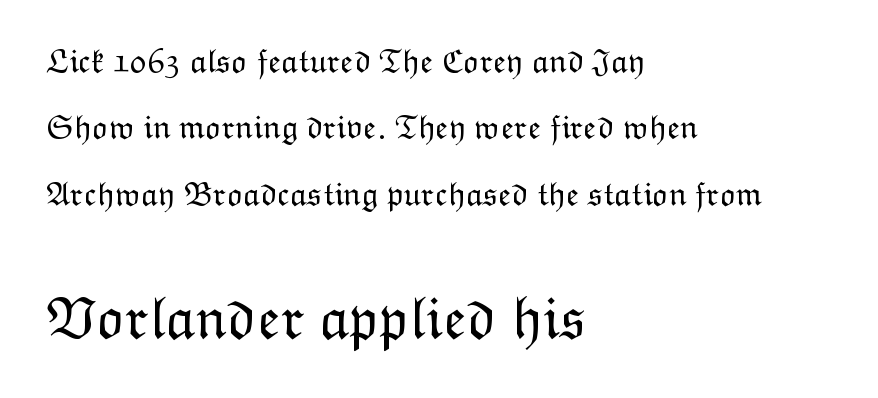
The image shows 60 px light type, upright; set left-aligned, loose line spacing (1.95x), normal letter spacing, not underlined; the second (bottom) block is 1.76x larger; low stroke contrast and a medium x-height.
